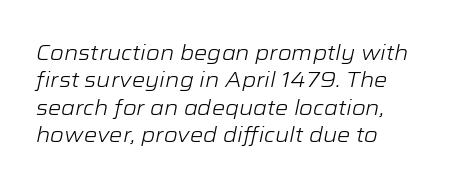
{"italic": "yes", "lean": "right", "slant_degrees": 12, "bold": "no", "underline": "no", "align": "left", "line_spacing": "normal", "line_spacing_ratio": 1.3, "letter_spacing": "normal", "letter_spacing_em": 0.0, "glyph_px": 21}
